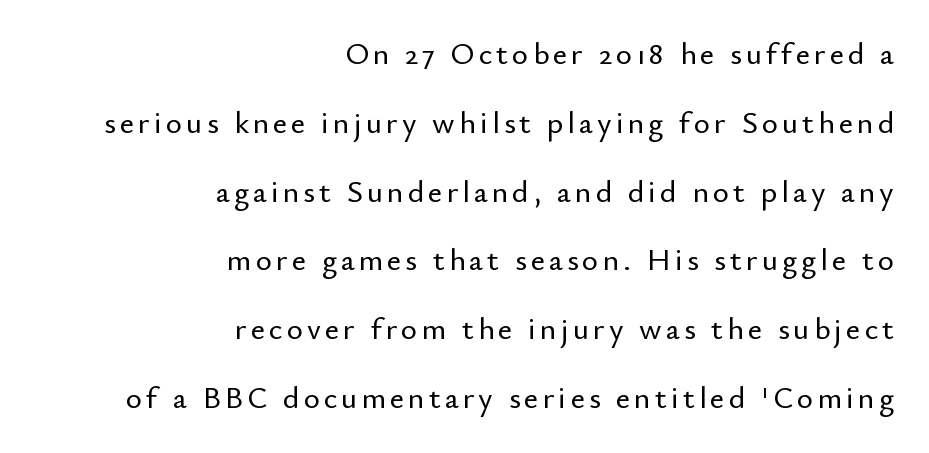
Q: Is the text italic (slanted)? A: No, it is upright.
Q: Is the typeface a serif or a sans-serif typeface? A: Sans-serif.
Q: Is the text underlined? A: No.
Q: How is the paragraph aligned? A: Right-aligned.
Q: Is the spacing between lines tight, normal or loose? A: Loose.
Q: Width (condensed, normal, or wide)? A: Normal.
Q: Stroke contrast? A: Low.
Q: x-height? A: Small.
Q: Monospaced? A: No.
